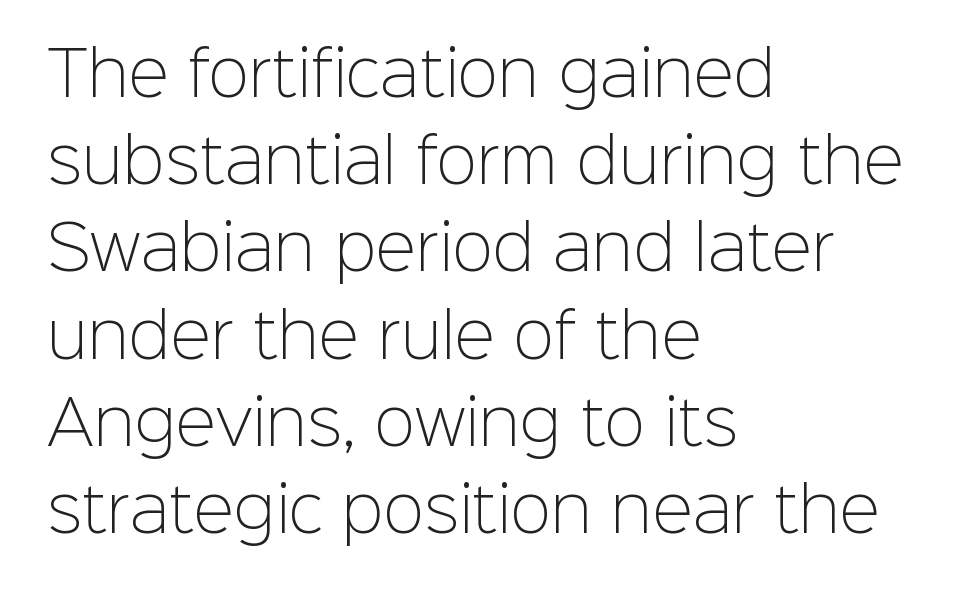
The image shows 61 px light sans-serif type, upright; set left-aligned, normal line spacing (1.43x), normal letter spacing, not underlined; low stroke contrast and a medium x-height.
